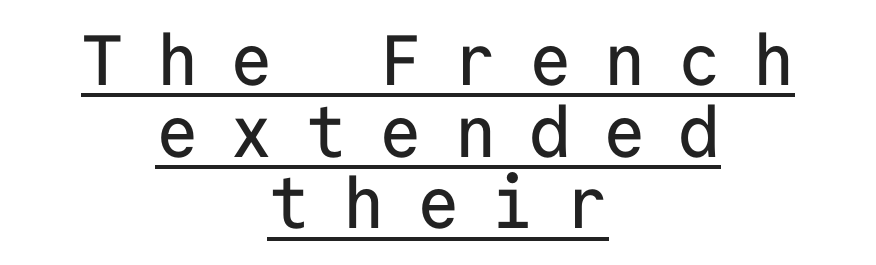
{"serif": "no", "italic": "no", "width": "normal", "stroke_contrast": "low", "x_height": "medium", "monospaced": "yes", "underline": "yes", "align": "center", "line_spacing": "tight", "line_spacing_ratio": 1.01, "letter_spacing": "wide", "letter_spacing_em": 0.45, "glyph_px": 71}
